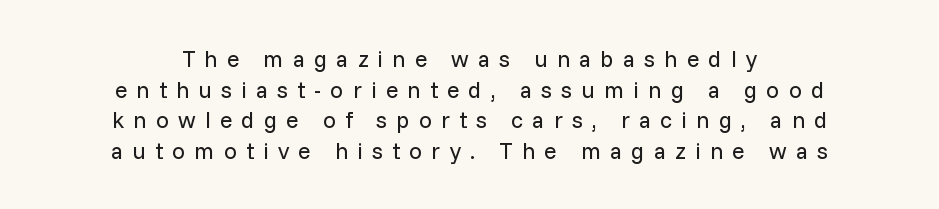
{"italic": "no", "bold": "no", "underline": "no", "align": "center", "line_spacing": "normal", "line_spacing_ratio": 1.33, "letter_spacing": "wide", "letter_spacing_em": 0.4, "glyph_px": 23}
